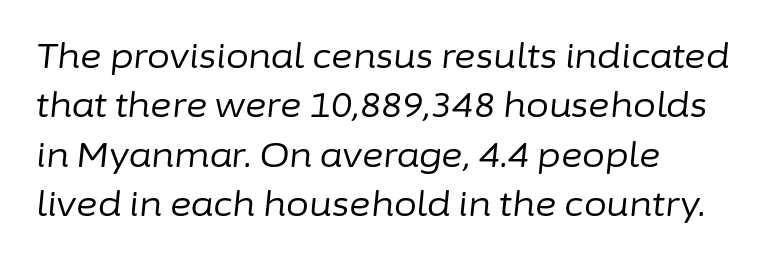
Style check: oblique. Heaviness? Minimal to ordinary, like unemphasized prose. The face used here is proportionally spaced, like ordinary book or web type. Line starts are locked; line ends wander. The letterforms sit shoulder to shoulder at normal distance.
